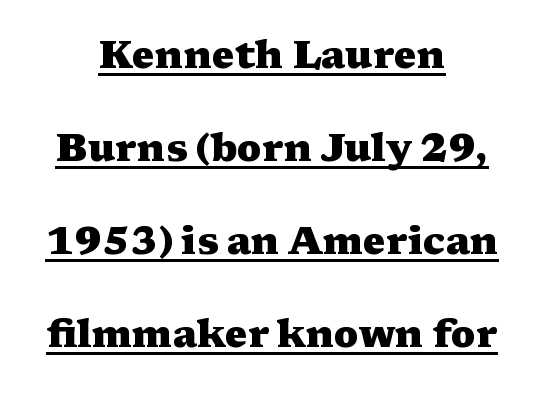
{"serif": "yes", "italic": "no", "bold": "yes", "weight": "heavy", "width": "wide", "stroke_contrast": "medium", "x_height": "medium", "monospaced": "no", "underline": "yes", "align": "center", "line_spacing": "loose", "line_spacing_ratio": 2.45, "letter_spacing": "normal", "letter_spacing_em": 0.0, "glyph_px": 38}
